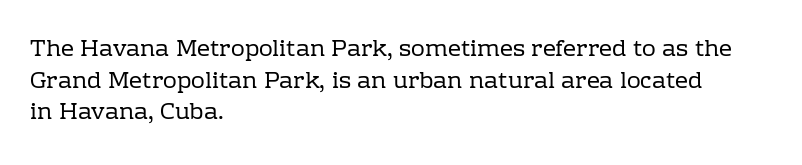
The image shows 23 px text type, upright; set left-aligned, normal line spacing (1.37x), normal letter spacing, not underlined.
